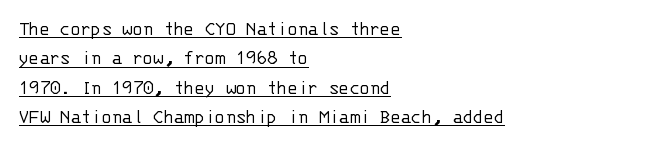
{"italic": "no", "bold": "no", "underline": "yes", "align": "left", "line_spacing": "normal", "line_spacing_ratio": 1.4, "letter_spacing": "normal", "letter_spacing_em": 0.0, "glyph_px": 21}
